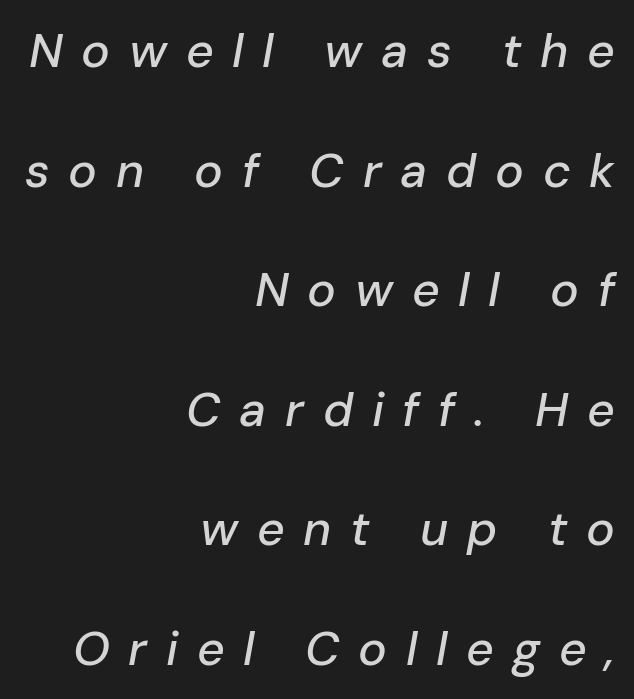
{"italic": "yes", "lean": "right", "slant_degrees": 10, "width": "normal", "stroke_contrast": "low", "x_height": "medium", "monospaced": "no", "underline": "no", "align": "right", "line_spacing": "loose", "line_spacing_ratio": 2.49, "letter_spacing": "wide", "letter_spacing_em": 0.39, "glyph_px": 48}
